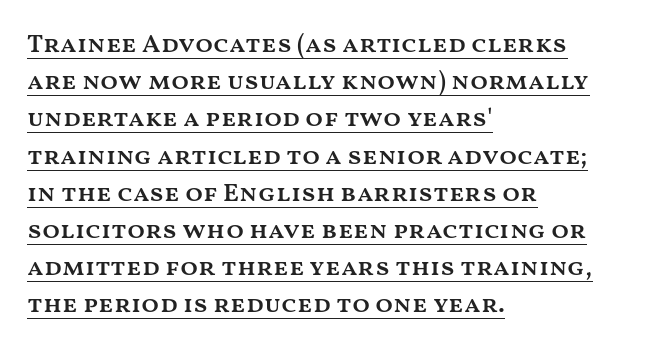
The image shows 26 px text type, upright; set left-aligned, normal line spacing (1.43x), normal letter spacing, underlined.
